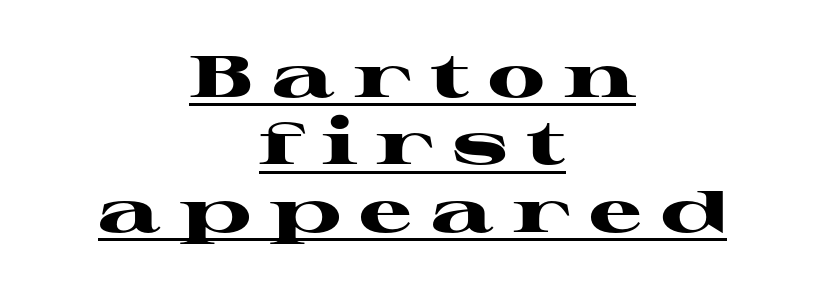
Little horizontal feet cap the strokes, marking this as serif type. Characters follow at a spacing far wider than the type designer built in. Character widths vary here, with narrow letters taking less room than wide ones. Underlined type.
